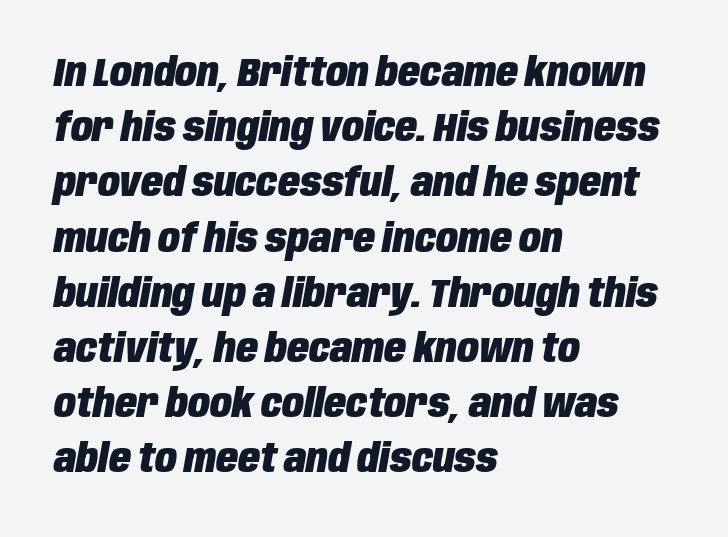
The image shows 40 px heavy, condensed type, italic (leaning right); set left-aligned, normal line spacing (1.38x), normal letter spacing, not underlined; low stroke contrast and a large x-height.
